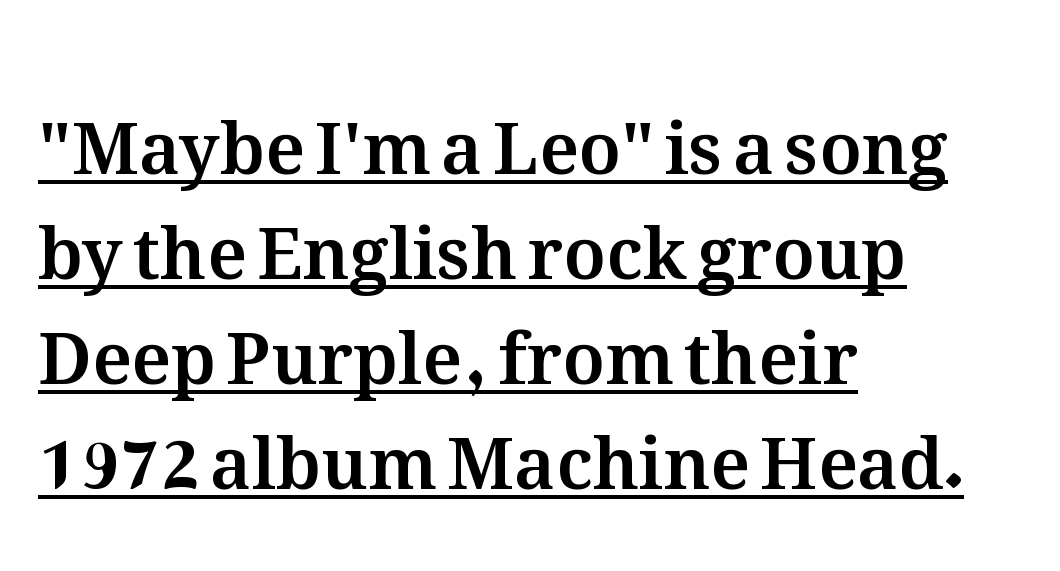
{"italic": "no", "width": "normal", "stroke_contrast": "medium", "x_height": "medium", "monospaced": "no", "underline": "yes", "align": "left", "line_spacing": "normal", "line_spacing_ratio": 1.48, "letter_spacing": "normal", "letter_spacing_em": 0.0, "glyph_px": 71}
